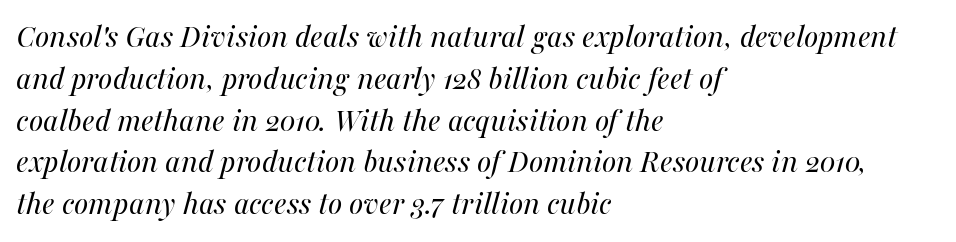
{"italic": "yes", "lean": "right", "slant_degrees": 16, "bold": "no", "weight": "regular", "width": "normal", "stroke_contrast": "medium", "x_height": "medium", "monospaced": "no", "underline": "no", "align": "left", "line_spacing_ratio": 1.23, "letter_spacing": "normal", "letter_spacing_em": 0.0, "glyph_px": 34}
